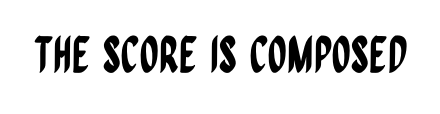
Q: Is the text italic (slanted)? A: No, it is upright.
Q: Is the typeface a serif or a sans-serif typeface? A: Sans-serif.
Q: Is the text underlined? A: No.
Q: Is the spacing between letters normal or unusually wide? A: Normal.
Q: Width (condensed, normal, or wide)? A: Condensed.
Q: Stroke contrast? A: Low.
Q: x-height? A: Large.
Q: Monospaced? A: No.
